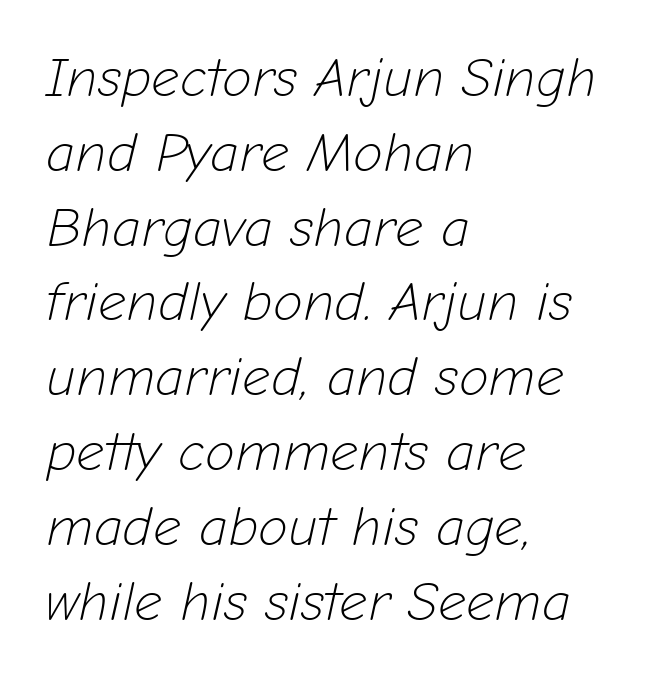
The image shows 55 px light type, italic (leaning right); set left-aligned, normal line spacing (1.36x), normal letter spacing, not underlined; low stroke contrast and a medium x-height.
